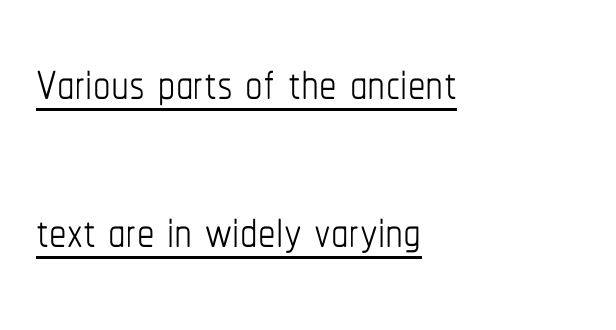
{"italic": "no", "bold": "no", "weight": "thin", "width": "condensed", "stroke_contrast": "low", "x_height": "medium", "monospaced": "no", "underline": "yes", "align": "left", "line_spacing": "loose", "line_spacing_ratio": 2.12, "letter_spacing": "normal", "letter_spacing_em": 0.0, "glyph_px": 70}
